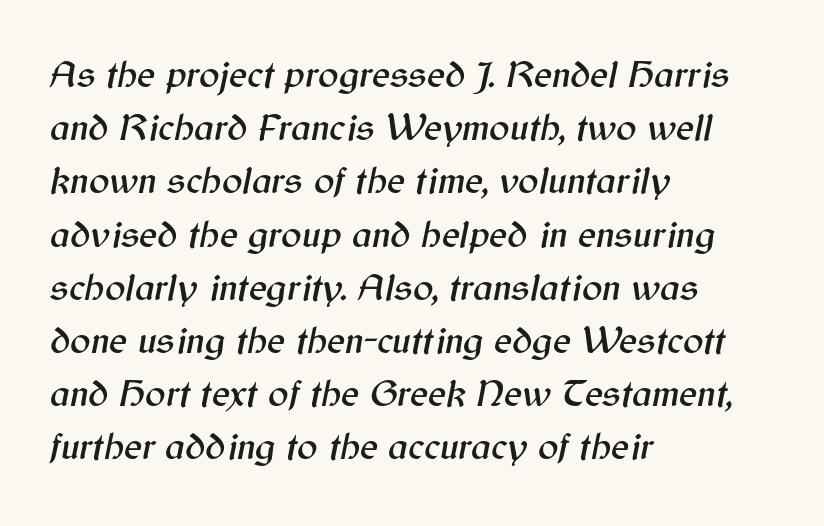
Just letters on the line, the space beneath them empty. Each new line begins a customary step beneath the previous one. Which margin do the lines hug? The left one — the right edge is uneven. A typesetter would mark this as italic. Each letter keeps its own natural width here, so spacing adapts to shape. There is no visible air inserted between adjacent glyphs.
